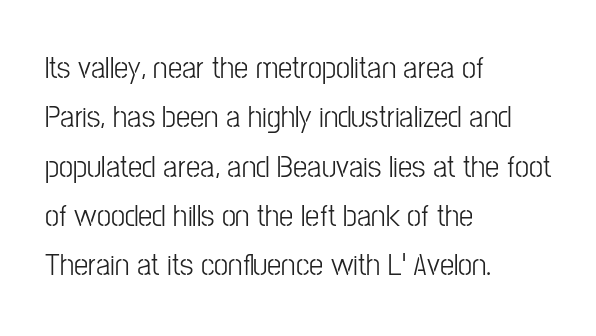
{"serif": "no", "italic": "no", "bold": "no", "weight": "light", "width": "condensed", "stroke_contrast": "low", "x_height": "medium", "monospaced": "no", "underline": "no", "align": "left", "line_spacing": "normal", "line_spacing_ratio": 1.54, "letter_spacing": "normal", "letter_spacing_em": 0.0, "glyph_px": 32}
